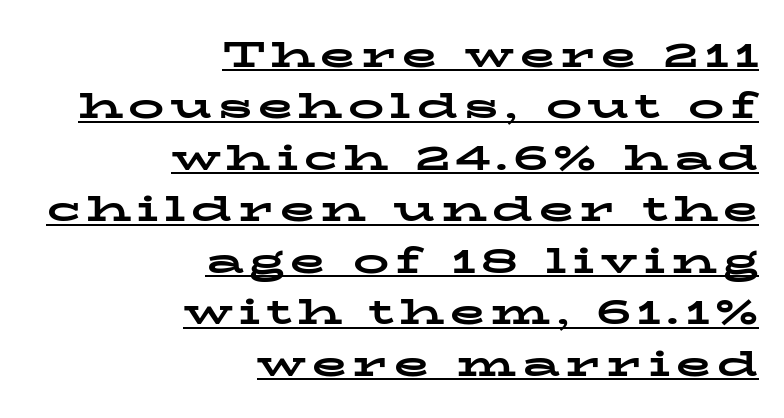
The image shows 36 px bold, wide serif type, upright; set right-aligned, normal line spacing (1.43x), underlined; low stroke contrast and a medium x-height.
